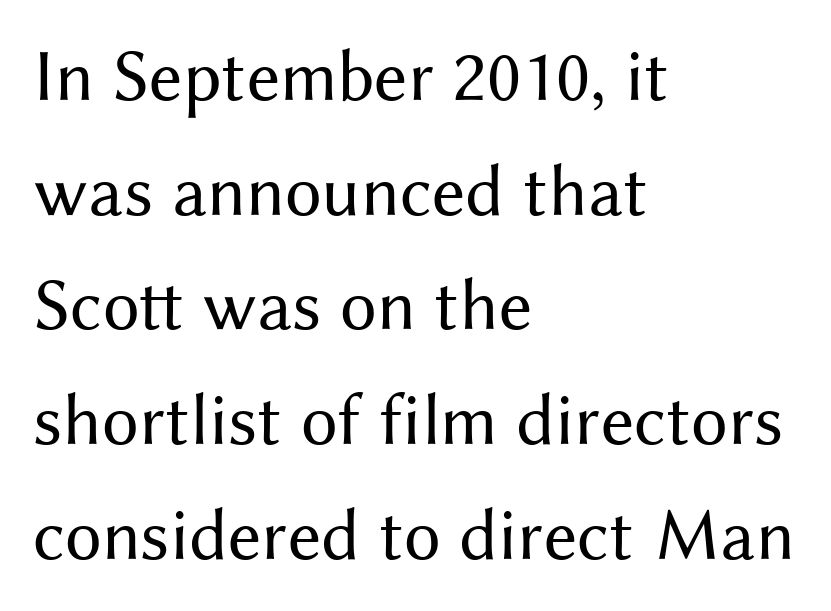
The image shows 74 px regular-weight sans-serif type, upright; set left-aligned, normal line spacing (1.55x), normal letter spacing, not underlined; medium stroke contrast and a medium x-height.
